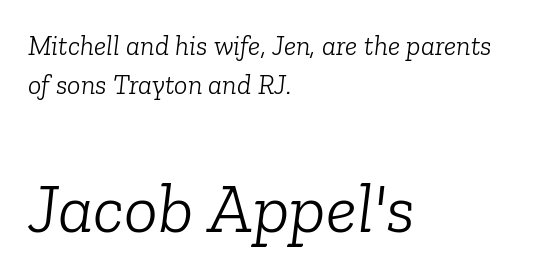
The letters carry serifs — small finishing strokes at the ends of their stems. Note the varied advance widths — an 'i' is clearly narrower than an 'm'. This rendering uses left alignment, leaving the right contour irregular. Leading: standard. The designer gave the closing block more size than the opening block.
